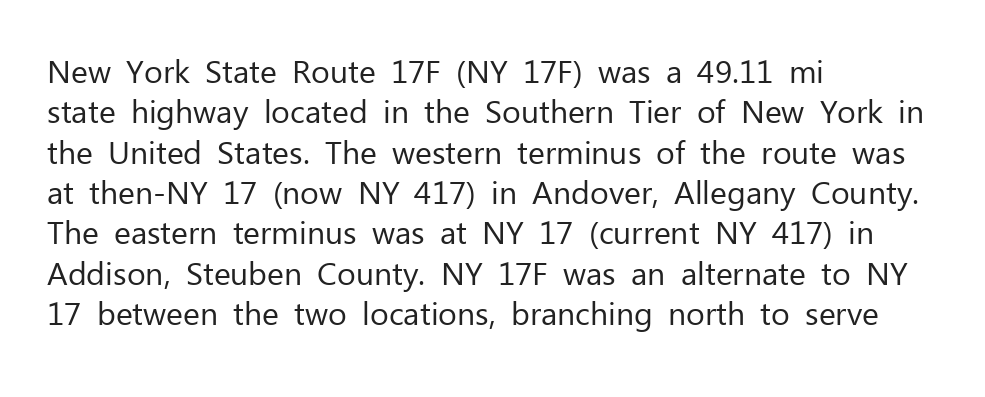
This is the regular roman posture of the typeface. Leading matches the norm, producing a regular column. Caption: multi-line text, flush left, ragged right. A typesetter would call this proportional, since set widths differ per character. Heaviness? Minimal to ordinary, like unemphasized prose.
